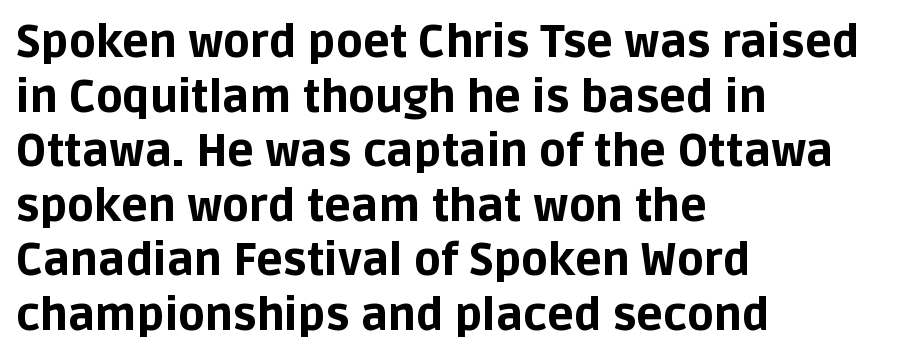
Short and long lines alike share a common starting point at left. Look at the stroke-to-counter ratio: heavy, a bold. A bare baseline throughout the passage. The designer went with a sans here, leaving each stem footless.
